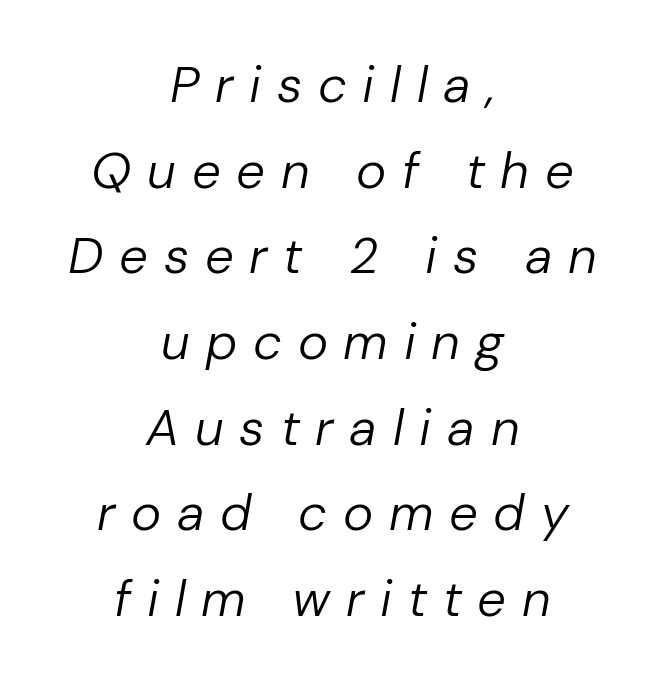
If you measured baseline to baseline, you'd find a middling distance. Stems here are at most as thick as an everyday book face. Nobody drew a line under any word here. Centered paragraph, ragged on both sides.
